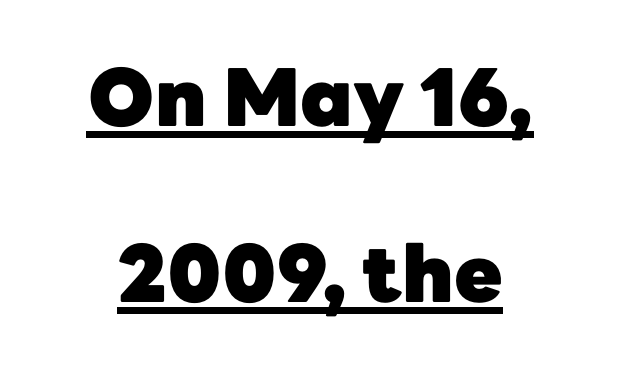
Q: Is the text bold? A: Yes.
Q: Is the text italic (slanted)? A: No, it is upright.
Q: Is the typeface a serif or a sans-serif typeface? A: Sans-serif.
Q: Is the text underlined? A: Yes.
Q: How is the paragraph aligned? A: Centered.
Q: Is the spacing between letters normal or unusually wide? A: Normal.
Q: Is the spacing between lines tight, normal or loose? A: Loose.
Q: Width (condensed, normal, or wide)? A: Normal.
Q: Stroke contrast? A: Low.
Q: x-height? A: Medium.
Q: Monospaced? A: No.
